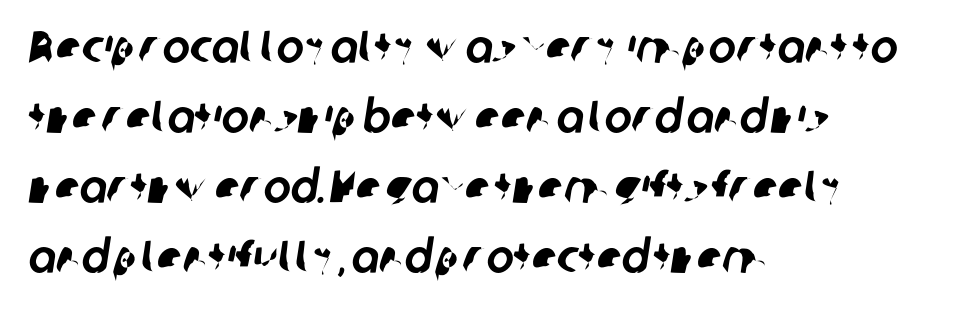
Q: Is the typeface a serif or a sans-serif typeface? A: Sans-serif.
Q: Is the text underlined? A: No.
Q: How is the paragraph aligned? A: Left-aligned.
Q: Is the spacing between letters normal or unusually wide? A: Normal.
Q: Is the spacing between lines tight, normal or loose? A: Normal.
Q: Width (condensed, normal, or wide)? A: Normal.
Q: Stroke contrast? A: Low.
Q: x-height? A: Medium.
Q: Monospaced? A: No.
